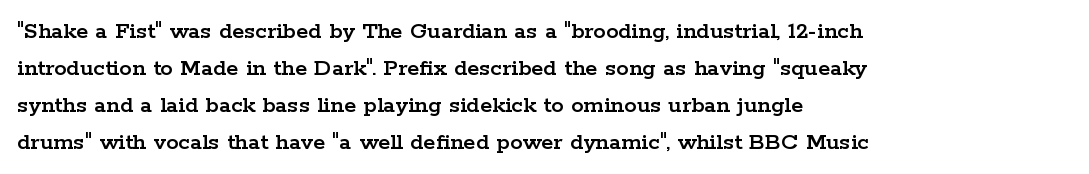
The image shows 25 px text type, upright; set left-aligned, normal line spacing (1.48x), normal letter spacing, not underlined.
